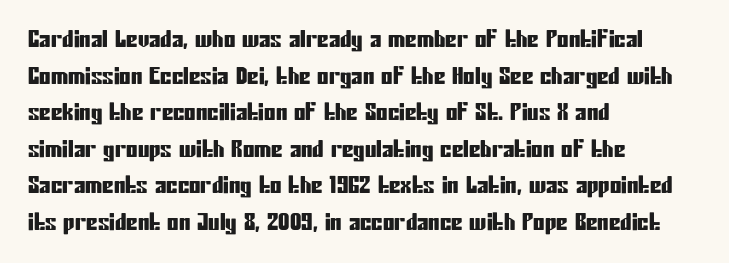
The image shows 23 px text type, upright; set left-aligned, normal line spacing (1.59x), normal letter spacing, not underlined.
